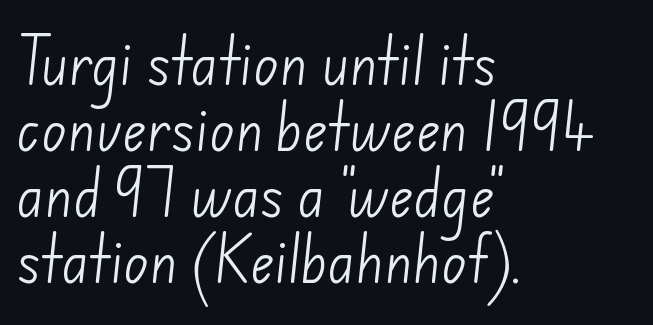
Summary of vertical rhythm: regular, with standard interline spacing. A sans-serif font was chosen for this passage. The words here are not underlined. A light-to-regular cut is what we see here.
